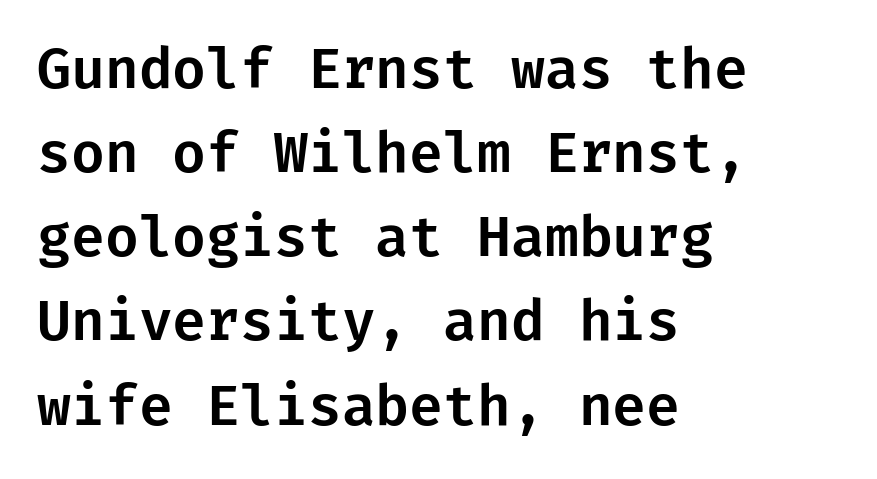
The image shows 55 px sans-serif type, upright; set left-aligned, normal line spacing (1.53x), normal letter spacing, not underlined; low stroke contrast and a medium x-height.
